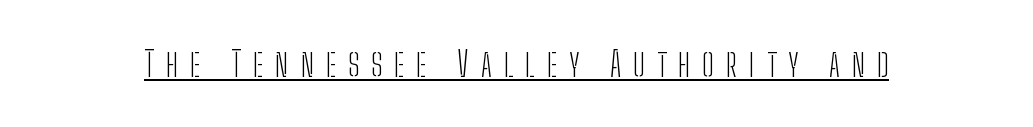
Q: Is the text bold? A: No.
Q: Is the text italic (slanted)? A: No, it is upright.
Q: Is the typeface a serif or a sans-serif typeface? A: Sans-serif.
Q: Is the text underlined? A: Yes.
Q: Is the spacing between letters normal or unusually wide? A: Unusually wide.
Q: Width (condensed, normal, or wide)? A: Condensed.
Q: Stroke contrast? A: Low.
Q: x-height? A: Medium.
Q: Monospaced? A: No.
